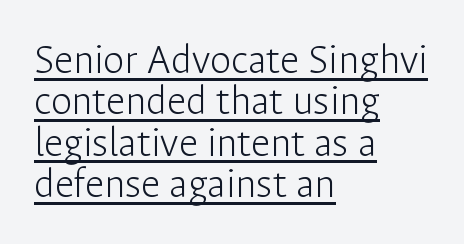
{"serif": "no", "italic": "no", "bold": "no", "weight": "light", "width": "normal", "stroke_contrast": "low", "x_height": "medium", "monospaced": "no", "underline": "yes", "align": "left", "line_spacing": "tight", "line_spacing_ratio": 0.96, "letter_spacing": "normal", "letter_spacing_em": 0.0, "glyph_px": 43}
